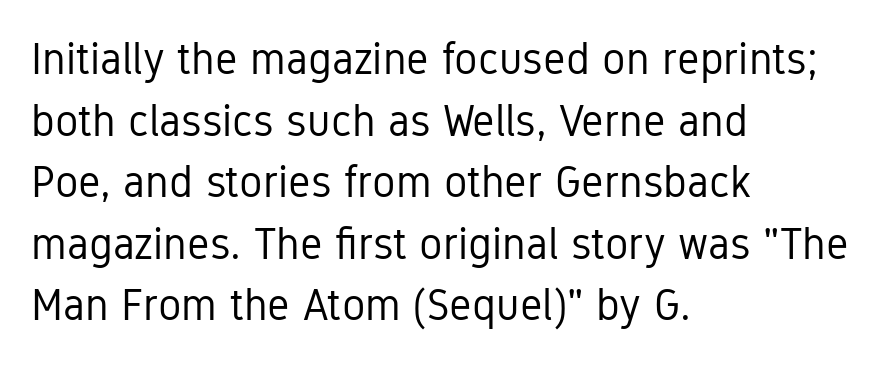
Q: Is the text bold? A: No.
Q: Is the text italic (slanted)? A: No, it is upright.
Q: Is the typeface a serif or a sans-serif typeface? A: Sans-serif.
Q: Is the text underlined? A: No.
Q: How is the paragraph aligned? A: Left-aligned.
Q: Is the spacing between letters normal or unusually wide? A: Normal.
Q: Is the spacing between lines tight, normal or loose? A: Normal.
Q: Width (condensed, normal, or wide)? A: Condensed.
Q: Stroke contrast? A: Low.
Q: x-height? A: Medium.
Q: Monospaced? A: No.
